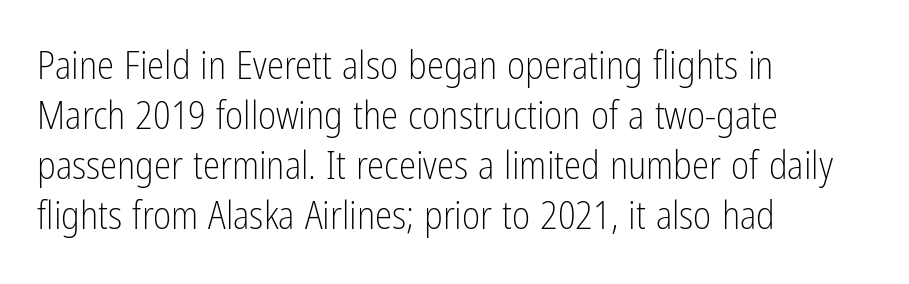
Q: Is the text bold? A: No.
Q: Is the text italic (slanted)? A: No, it is upright.
Q: Is the typeface a serif or a sans-serif typeface? A: Sans-serif.
Q: Is the text underlined? A: No.
Q: How is the paragraph aligned? A: Left-aligned.
Q: Is the spacing between letters normal or unusually wide? A: Normal.
Q: Is the spacing between lines tight, normal or loose? A: Normal.
Q: Width (condensed, normal, or wide)? A: Condensed.
Q: Stroke contrast? A: Low.
Q: x-height? A: Medium.
Q: Monospaced? A: No.
